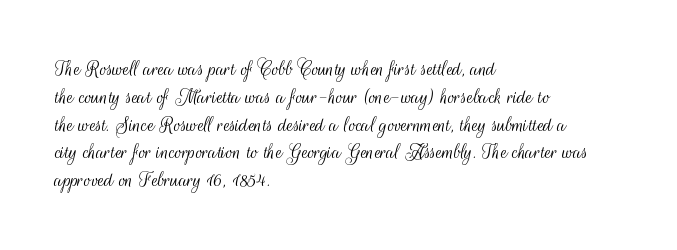
Q: Is the text bold? A: No.
Q: Is the text italic (slanted)? A: Yes.
Q: Is the text underlined? A: No.
Q: How is the paragraph aligned? A: Left-aligned.
Q: Is the spacing between letters normal or unusually wide? A: Normal.
